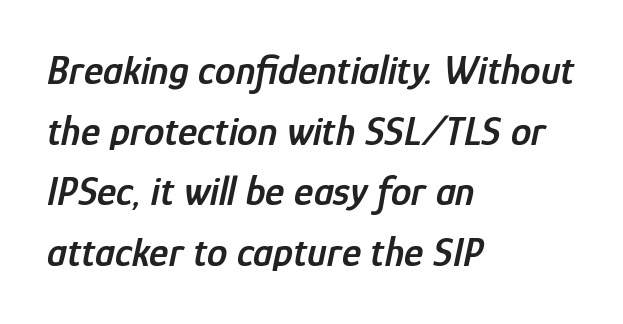
Q: Is the text bold? A: Semi-bold.
Q: Is the text italic (slanted)? A: Yes, it leans right by about 12 degrees.
Q: Is the text underlined? A: No.
Q: How is the paragraph aligned? A: Left-aligned.
Q: Is the spacing between letters normal or unusually wide? A: Normal.
Q: Is the spacing between lines tight, normal or loose? A: Normal.
Q: Width (condensed, normal, or wide)? A: Condensed.
Q: Stroke contrast? A: Low.
Q: x-height? A: Medium.
Q: Monospaced? A: No.
